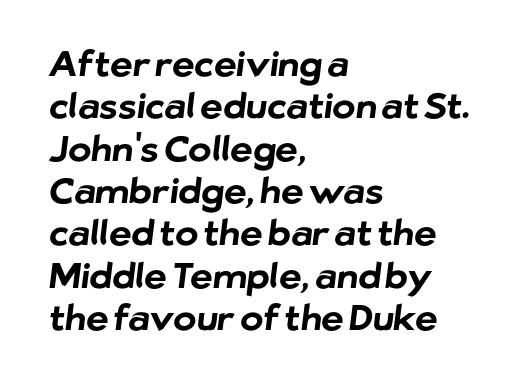
Summary of weight: heavy, a full bold. The rendering uses natural spacing where letterforms have individual widths. Leftover space on each line is placed entirely after the last word. This is sans-serif lettering, the kind often seen on screens and signage. Honestly, the letter spacing is just normal — you wouldn't notice it.
